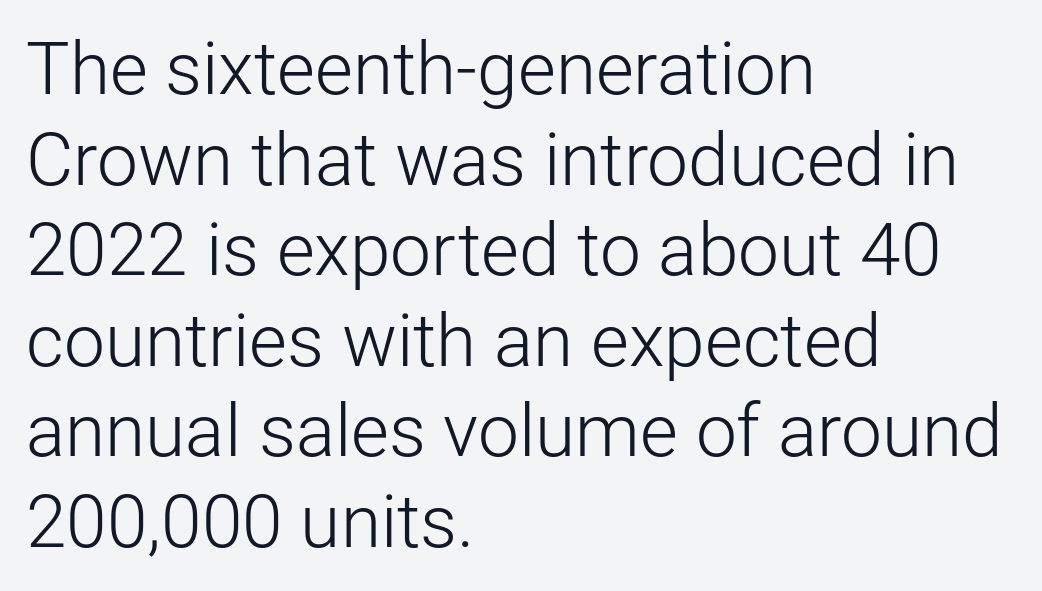
Q: Is the text bold? A: No.
Q: Is the text italic (slanted)? A: No, it is upright.
Q: Is the typeface a serif or a sans-serif typeface? A: Sans-serif.
Q: Is the text underlined? A: No.
Q: How is the paragraph aligned? A: Left-aligned.
Q: Is the spacing between letters normal or unusually wide? A: Normal.
Q: Width (condensed, normal, or wide)? A: Normal.
Q: Stroke contrast? A: Low.
Q: x-height? A: Medium.
Q: Monospaced? A: No.
